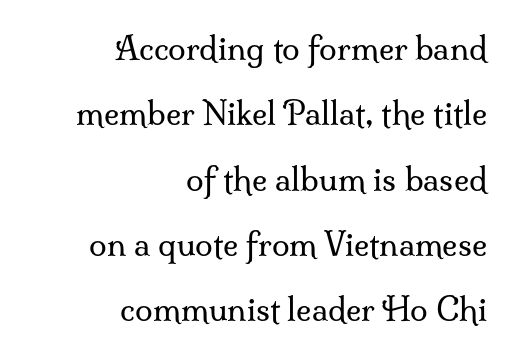
In terms of leading, this rendering errs on the spacious side. The font is comparable to plain body text, perhaps lighter. You could call the tracking neutral — neither tight nor loose. Does the lettering tilt? It doesn't — this is upright. Anything drawn beneath the words? Only blank space. A flush-right, rag-left setting is used for this passage.
